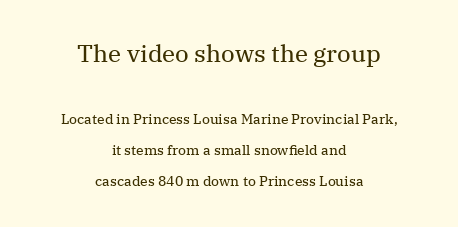
{"italic": "no", "bold": "no", "underline": "no", "align": "center", "line_spacing": "loose", "line_spacing_ratio": 2.2, "letter_spacing": "normal", "letter_spacing_em": 0.0, "larger_block": "first", "size_ratio": 1.71, "glyph_px": 24}
